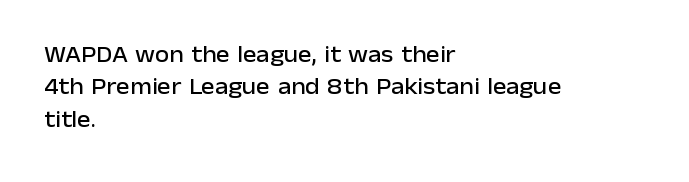
{"italic": "no", "underline": "no", "align": "left", "line_spacing": "normal", "line_spacing_ratio": 1.41, "letter_spacing": "normal", "letter_spacing_em": 0.0, "glyph_px": 23}
